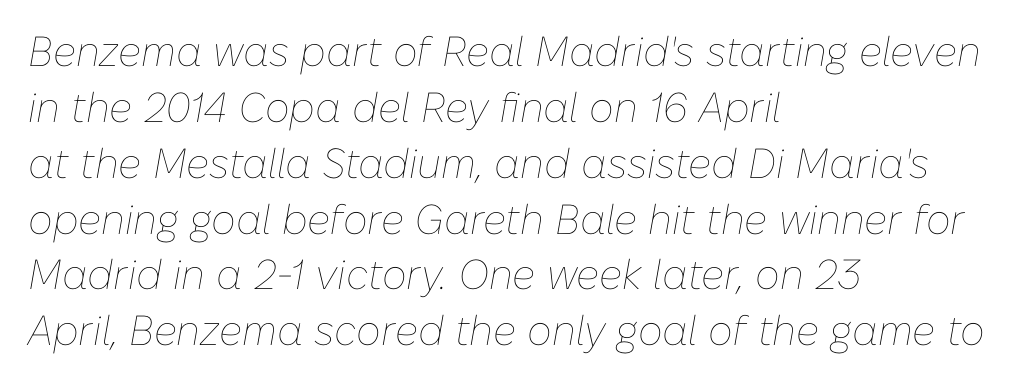
{"italic": "yes", "lean": "right", "slant_degrees": 10, "bold": "no", "weight": "thin", "width": "normal", "stroke_contrast": "low", "x_height": "medium", "monospaced": "no", "underline": "no", "align": "left", "line_spacing": "normal", "line_spacing_ratio": 1.33, "letter_spacing": "normal", "letter_spacing_em": 0.0, "glyph_px": 42}
